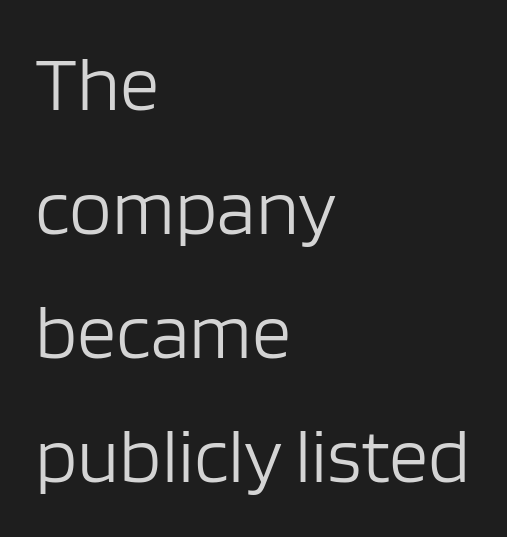
{"serif": "no", "italic": "no", "bold": "no", "weight": "light", "width": "normal", "stroke_contrast": "low", "x_height": "large", "monospaced": "no", "underline": "no", "align": "left", "line_spacing": "normal", "line_spacing_ratio": 1.59, "letter_spacing": "normal", "letter_spacing_em": 0.0, "glyph_px": 78}
